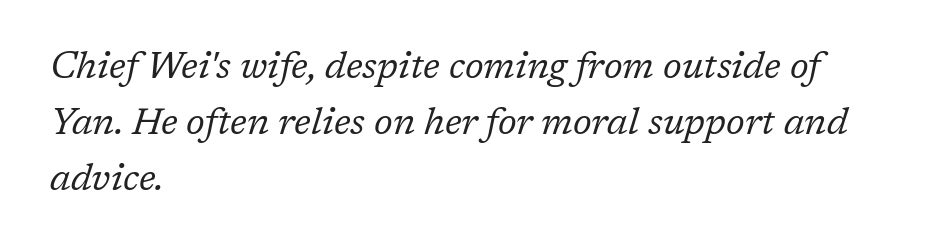
The image shows 37 px regular-weight serif type, italic (leaning right); set left-aligned, normal line spacing (1.51x), normal letter spacing, not underlined; low stroke contrast and a medium x-height.
